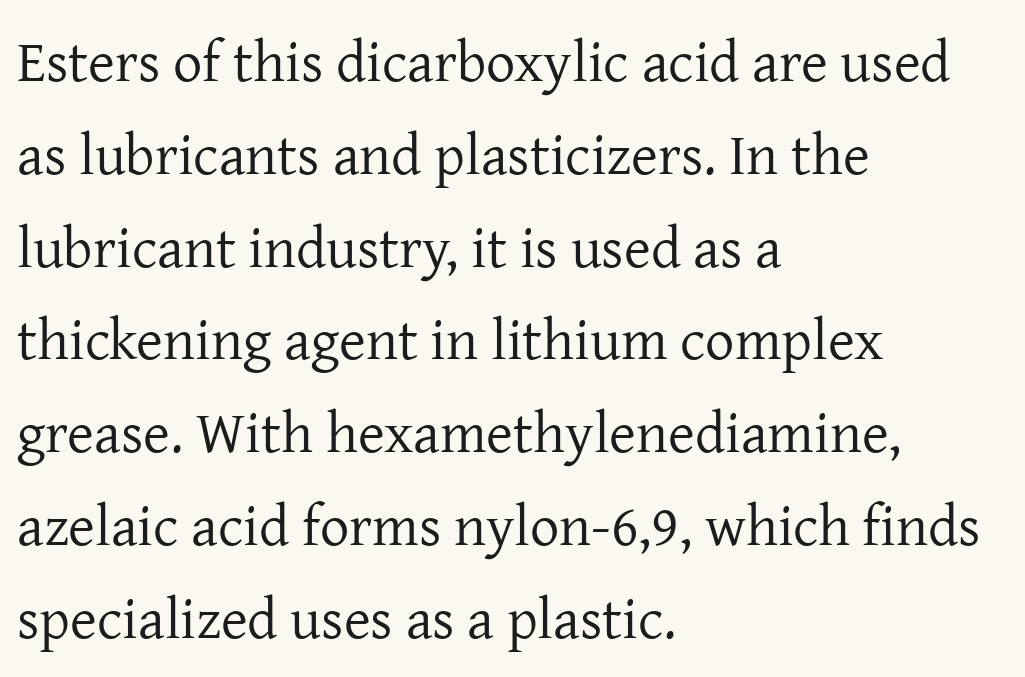
Note: serifs present on the glyphs. Weight: not bold — regular or lighter. The passage shown is typed in a proportional face where columns would drift. The words here are not underlined. Between one letter and the next there's only the usual sliver of space.
